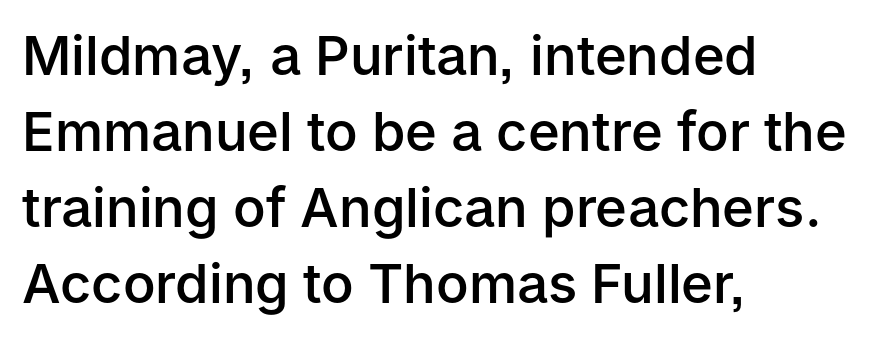
This sample is left-justified, so line endings fall wherever the words run out. How would I describe the line gaps? Plain and ordinary. Tall strokes in this sample are plumb rather than angled. The letters advance in unequal steps, a hallmark of proportional type.
